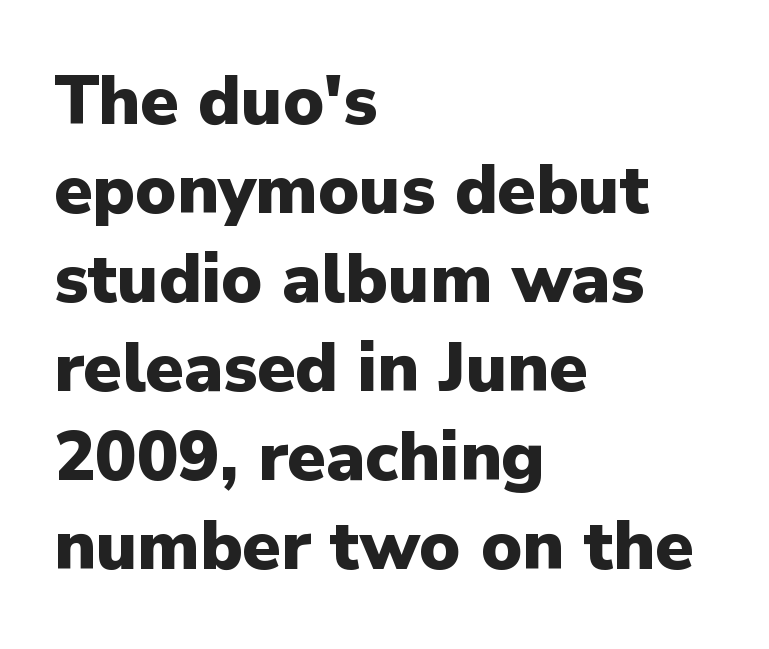
The image shows 69 px heavy sans-serif type, upright; set left-aligned, normal line spacing (1.29x), normal letter spacing, not underlined; low stroke contrast and a medium x-height.
